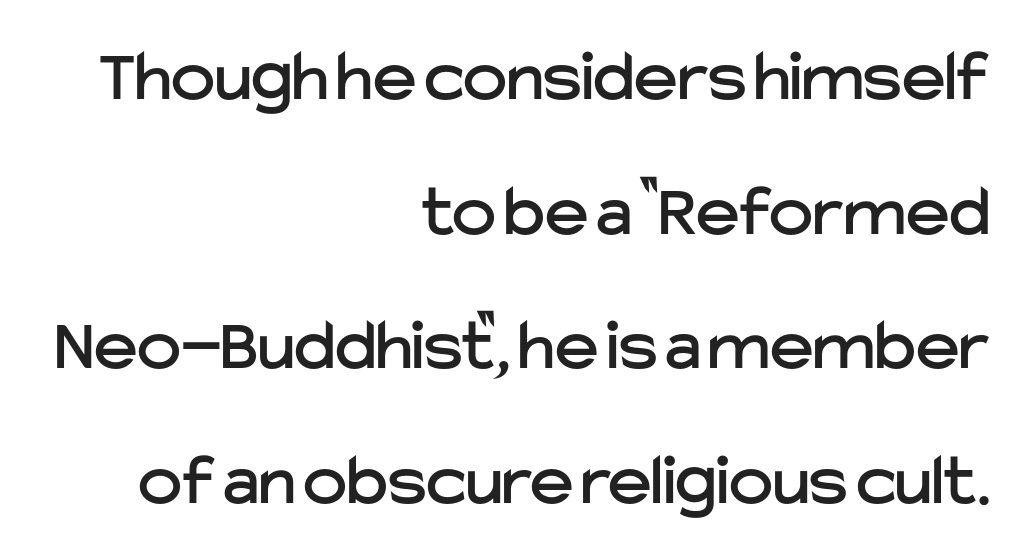
The image shows 74 px sans-serif type, upright; set right-aligned, line spacing 1.82x, normal letter spacing, not underlined; low stroke contrast and a medium x-height.
